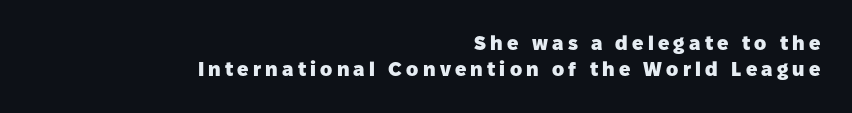
The image shows 20 px bold type, upright; set right-aligned, normal line spacing (1.31x), unusually wide letter spacing (+0.21 em), not underlined.
